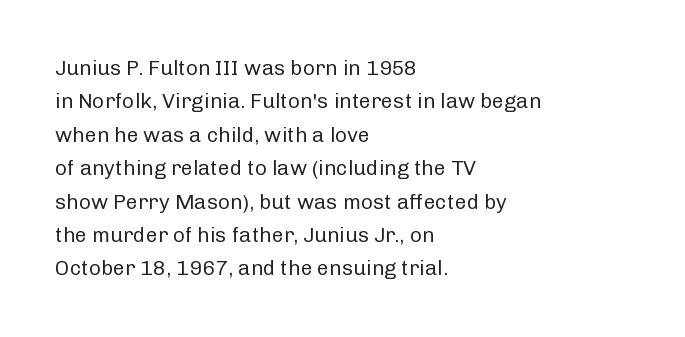
The image shows 21 px text type, upright; set left-aligned, normal line spacing (1.59x), normal letter spacing, not underlined.
